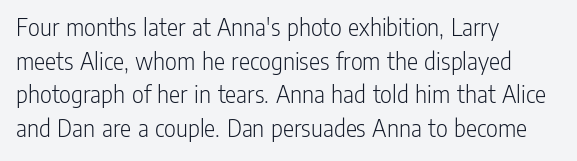
Q: Is the text bold? A: No.
Q: Is the text italic (slanted)? A: No, it is upright.
Q: Is the text underlined? A: No.
Q: How is the paragraph aligned? A: Left-aligned.
Q: Is the spacing between letters normal or unusually wide? A: Normal.
Q: Is the spacing between lines tight, normal or loose? A: Normal.
